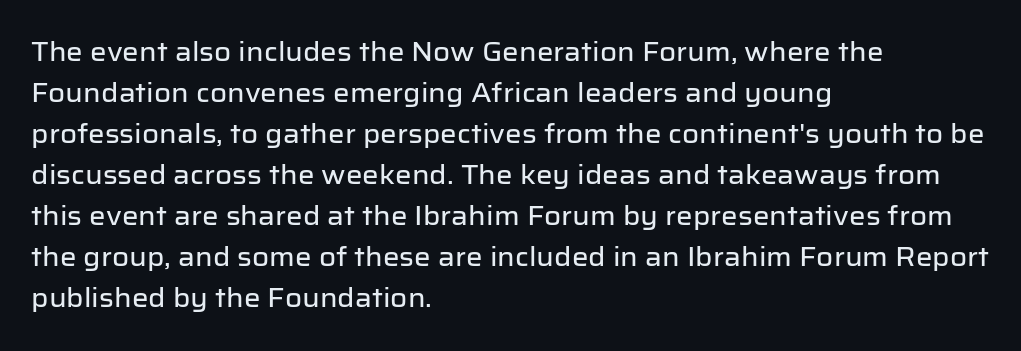
The image shows 26 px text type, upright; set left-aligned, normal line spacing (1.58x), normal letter spacing, not underlined.
